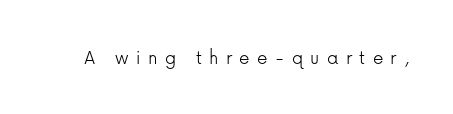
Each stroke keeps to a modest, everyday thickness or less. The letters stand upright; this is a roman face. The tracking reads as deliberately expanded to a designer's eye. Each row of text sits above clean, open space.
